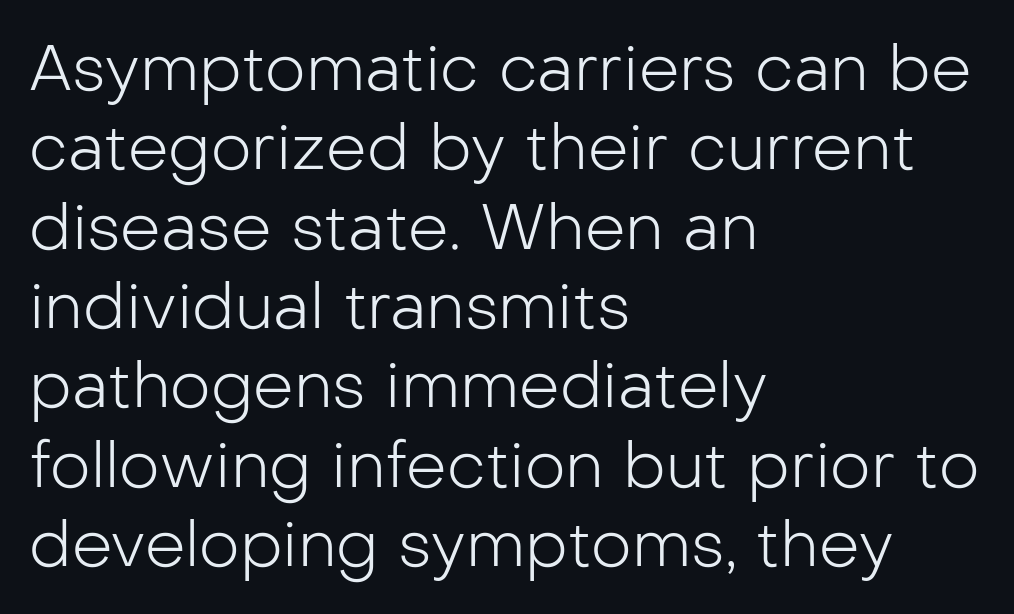
{"serif": "no", "italic": "no", "bold": "no", "weight": "light", "width": "normal", "stroke_contrast": "low", "x_height": "medium", "monospaced": "no", "underline": "no", "align": "left", "line_spacing_ratio": 1.24, "letter_spacing": "normal", "letter_spacing_em": 0.0, "glyph_px": 64}
